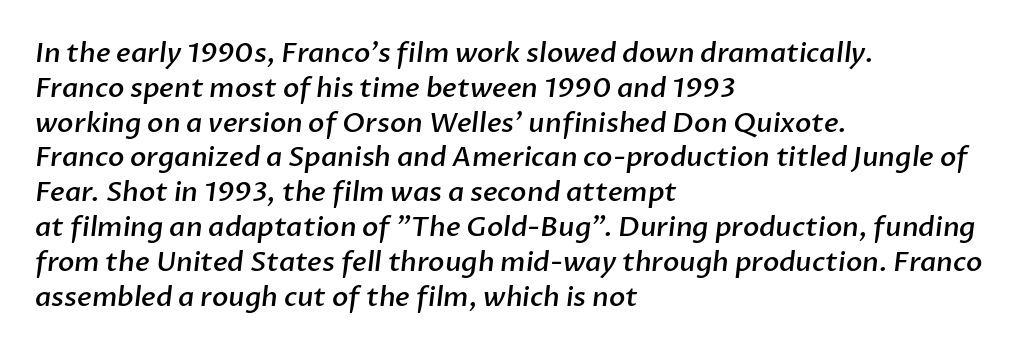
Q: Is the text bold? A: Semi-bold.
Q: Is the text underlined? A: No.
Q: How is the paragraph aligned? A: Left-aligned.
Q: Is the spacing between letters normal or unusually wide? A: Normal.
Q: Is the spacing between lines tight, normal or loose? A: Normal.
